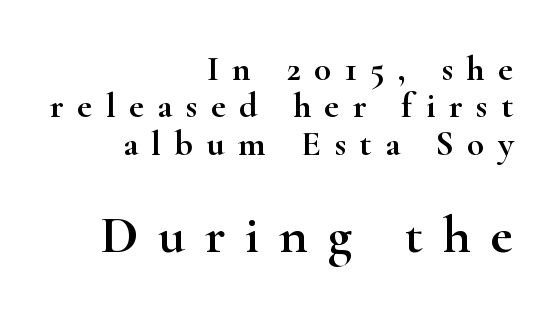
Q: Is the text italic (slanted)? A: No, it is upright.
Q: Is the typeface a serif or a sans-serif typeface? A: Serif.
Q: Is the text underlined? A: No.
Q: How is the paragraph aligned? A: Right-aligned.
Q: Is the spacing between letters normal or unusually wide? A: Unusually wide.
Q: Is the spacing between lines tight, normal or loose? A: Tight.
Q: Which block of text is set in a larger size, the first (top) or the second (bottom)? A: The second (bottom) one.
Q: Width (condensed, normal, or wide)? A: Wide.
Q: Stroke contrast? A: High.
Q: x-height? A: Small.
Q: Monospaced? A: No.
